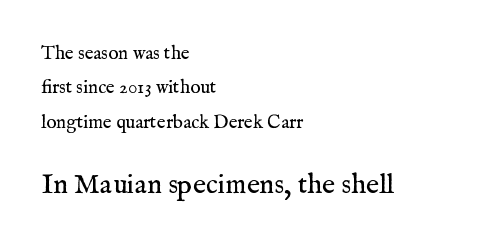
Q: Is the text bold? A: No.
Q: Is the text italic (slanted)? A: No, it is upright.
Q: Is the typeface a serif or a sans-serif typeface? A: Serif.
Q: Is the text underlined? A: No.
Q: How is the paragraph aligned? A: Left-aligned.
Q: Is the spacing between letters normal or unusually wide? A: Normal.
Q: Which block of text is set in a larger size, the first (top) or the second (bottom)? A: The second (bottom) one.
Q: Width (condensed, normal, or wide)? A: Normal.
Q: Stroke contrast? A: Medium.
Q: x-height? A: Medium.
Q: Monospaced? A: No.
